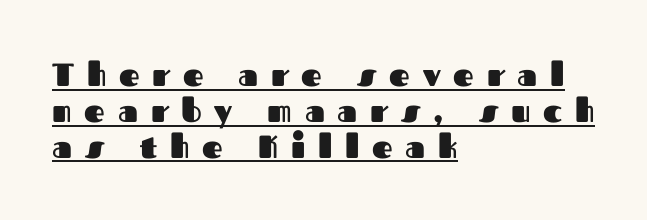
Q: Is the text bold? A: Yes.
Q: Is the text italic (slanted)? A: No, it is upright.
Q: Is the typeface a serif or a sans-serif typeface? A: Sans-serif.
Q: Is the text underlined? A: Yes.
Q: How is the paragraph aligned? A: Left-aligned.
Q: Is the spacing between letters normal or unusually wide? A: Unusually wide.
Q: Is the spacing between lines tight, normal or loose? A: Tight.
Q: Width (condensed, normal, or wide)? A: Normal.
Q: Stroke contrast? A: Medium.
Q: x-height? A: Medium.
Q: Monospaced? A: No.
